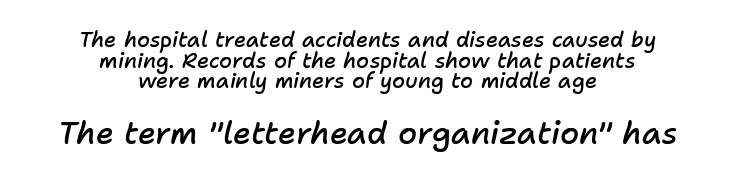
Check the space under the baseline: it is left empty. Vertically, the passage feels compressed, each row crowding the next. The passage shown begins with its smaller block and ends with its larger one. Character widths vary here, with narrow letters taking less room than wide ones.
